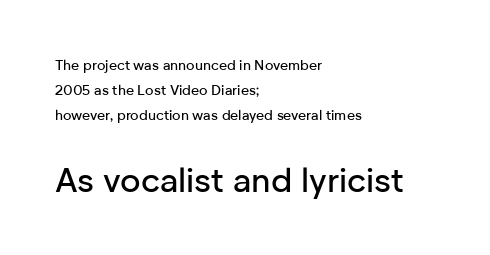
Between these two stacked blocks, the lower one wins on size. The designer went with a sans here, leaving each stem footless. Upright lettering throughout. Visually the block forms a straight wall on the left and a jagged coastline on the right. The passage shown has conventional tracking throughout.
